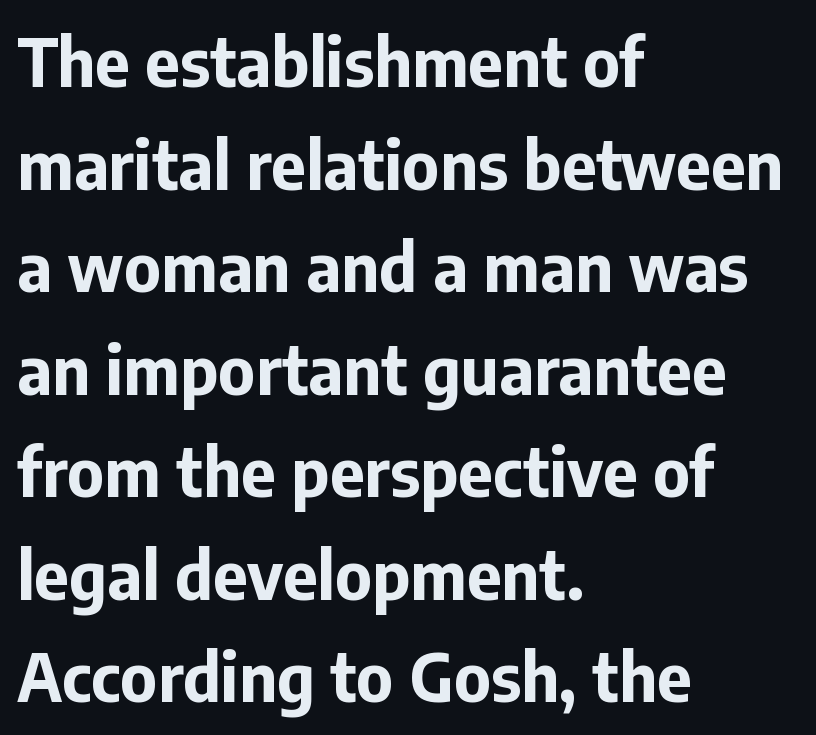
The image shows 67 px bold sans-serif type, upright; set left-aligned, normal line spacing (1.53x), normal letter spacing, not underlined; low stroke contrast and a medium x-height.
